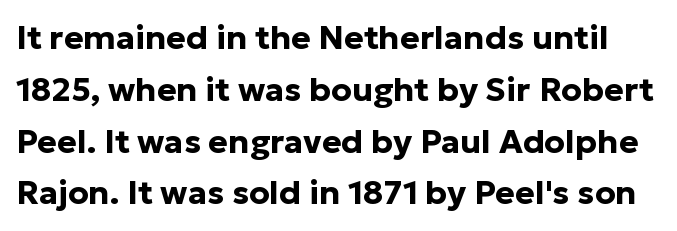
Q: Is the text bold? A: Yes.
Q: Is the text italic (slanted)? A: No, it is upright.
Q: Is the typeface a serif or a sans-serif typeface? A: Sans-serif.
Q: Is the text underlined? A: No.
Q: Is the spacing between letters normal or unusually wide? A: Normal.
Q: Is the spacing between lines tight, normal or loose? A: Normal.
Q: Width (condensed, normal, or wide)? A: Normal.
Q: Stroke contrast? A: Low.
Q: x-height? A: Medium.
Q: Monospaced? A: No.
